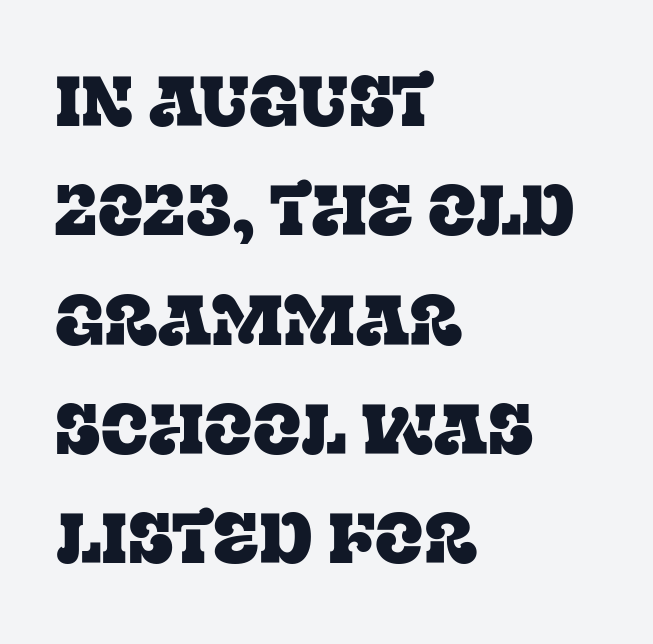
{"serif": "yes", "italic": "no", "width": "normal", "stroke_contrast": "low", "x_height": "large", "monospaced": "no", "underline": "no", "align": "left", "line_spacing": "normal", "line_spacing_ratio": 1.54, "letter_spacing": "normal", "letter_spacing_em": 0.0, "glyph_px": 71}
